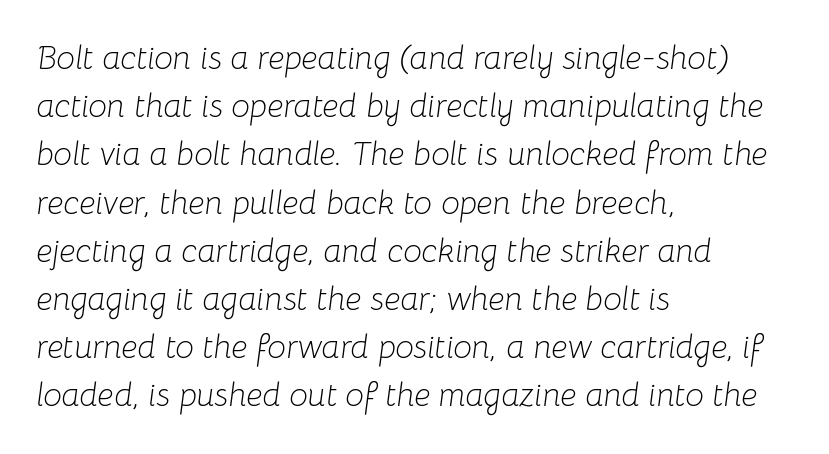
{"italic": "yes", "lean": "right", "slant_degrees": 8, "bold": "no", "weight": "light", "width": "normal", "stroke_contrast": "low", "x_height": "medium", "monospaced": "no", "underline": "no", "align": "left", "line_spacing": "normal", "line_spacing_ratio": 1.46, "letter_spacing": "normal", "letter_spacing_em": 0.0, "glyph_px": 33}
